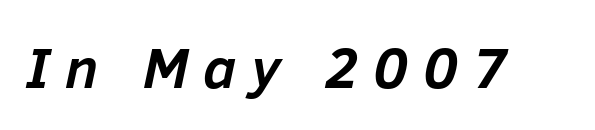
Q: Is the text bold? A: Yes.
Q: Is the text italic (slanted)? A: Yes, it leans right by about 12 degrees.
Q: Is the text underlined? A: No.
Q: Is the spacing between letters normal or unusually wide? A: Unusually wide.
Q: Width (condensed, normal, or wide)? A: Normal.
Q: Stroke contrast? A: Low.
Q: x-height? A: Medium.
Q: Monospaced? A: No.
